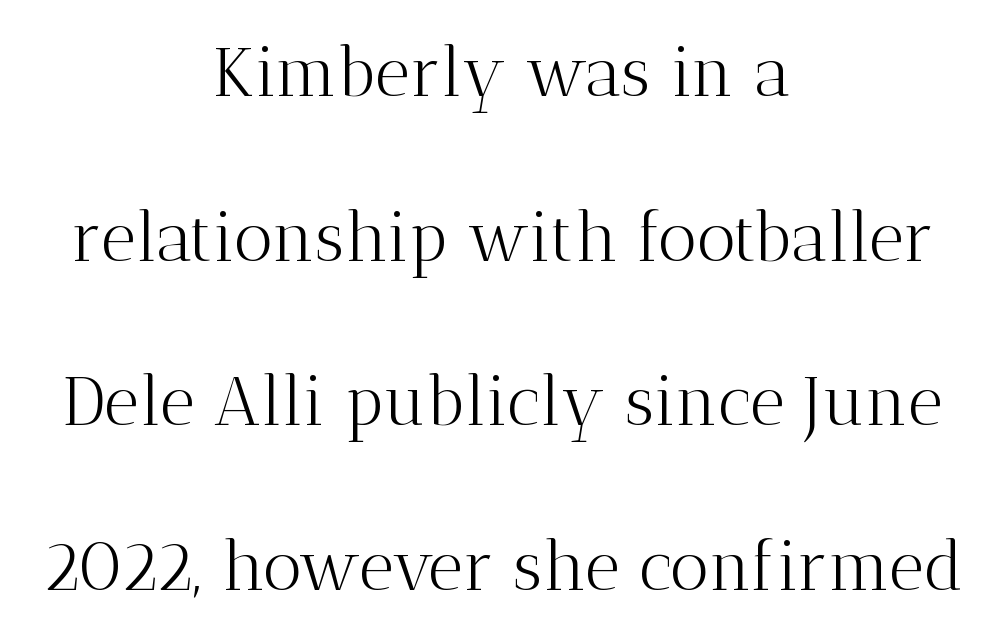
Q: Is the text bold? A: No.
Q: Is the text italic (slanted)? A: No, it is upright.
Q: Is the typeface a serif or a sans-serif typeface? A: Serif.
Q: Is the text underlined? A: No.
Q: How is the paragraph aligned? A: Centered.
Q: Is the spacing between letters normal or unusually wide? A: Normal.
Q: Is the spacing between lines tight, normal or loose? A: Loose.
Q: Width (condensed, normal, or wide)? A: Normal.
Q: Stroke contrast? A: Medium.
Q: x-height? A: Medium.
Q: Monospaced? A: No.
